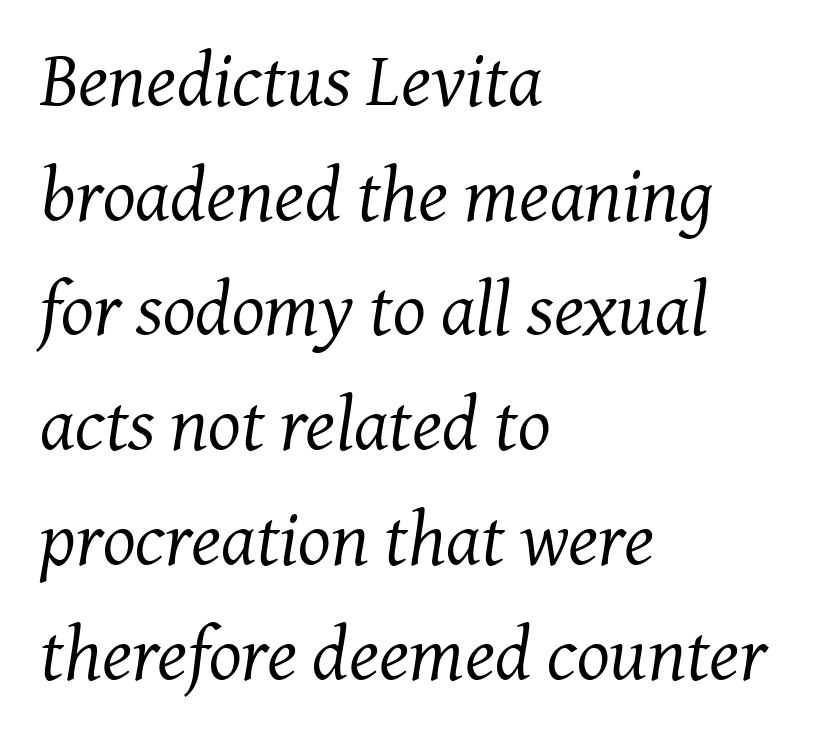
Spacing between characters is what you'd get straight out of the box. The strokes carry an ordinary text weight at most. Tall strokes in this sample are angled rather than plumb. The baseline area is clear. The face used here is proportionally spaced, like ordinary book or web type.
